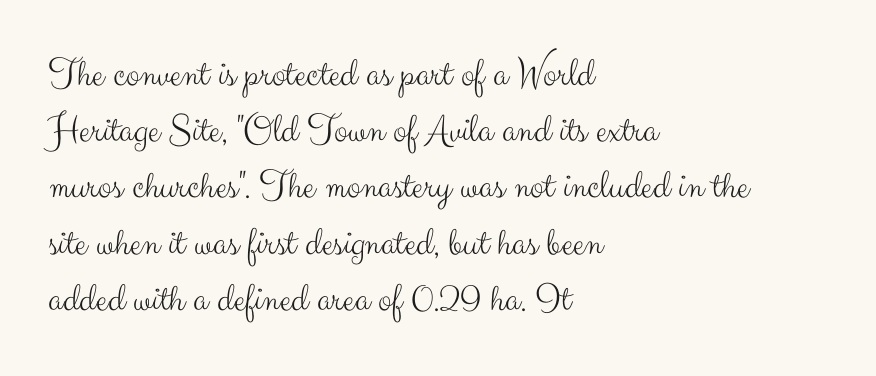
The image shows 41 px light sans-serif type; set left-aligned, normal line spacing (1.37x), normal letter spacing, not underlined; medium stroke contrast and a small x-height.
